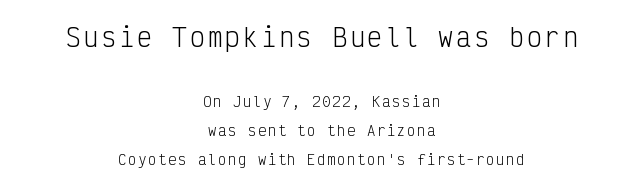
{"italic": "no", "bold": "no", "underline": "no", "align": "center", "line_spacing": "loose", "line_spacing_ratio": 2.07, "larger_block": "first", "size_ratio": 1.79, "glyph_px": 25}
